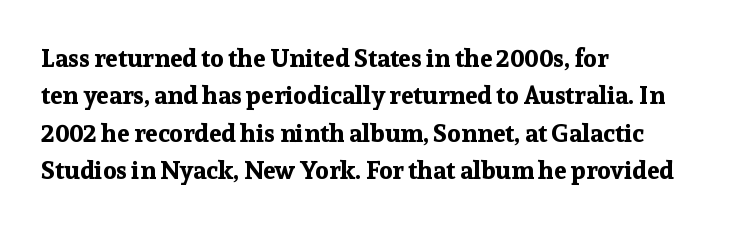
Baseline-to-baseline distance is the conventional proportion of letter height. The typesetter chose a ragged-right arrangement here. The zone under the glyphs is completely vacant. Typesetter's note: full bold, strokes at maximum text heaviness. In terms of posture, this sample is upright. The horizontal fit of the characters is conventional and even.
